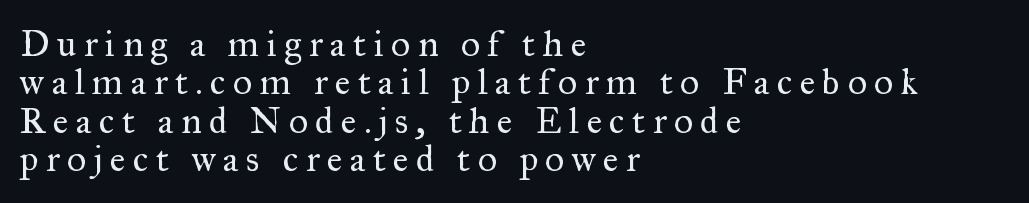
{"serif": "yes", "italic": "no", "bold": "no", "weight": "regular", "width": "normal", "stroke_contrast": "medium", "x_height": "small", "monospaced": "no", "underline": "no", "align": "left", "line_spacing": "tight", "line_spacing_ratio": 1.04, "letter_spacing": "wide", "letter_spacing_em": 0.2, "glyph_px": 37}
